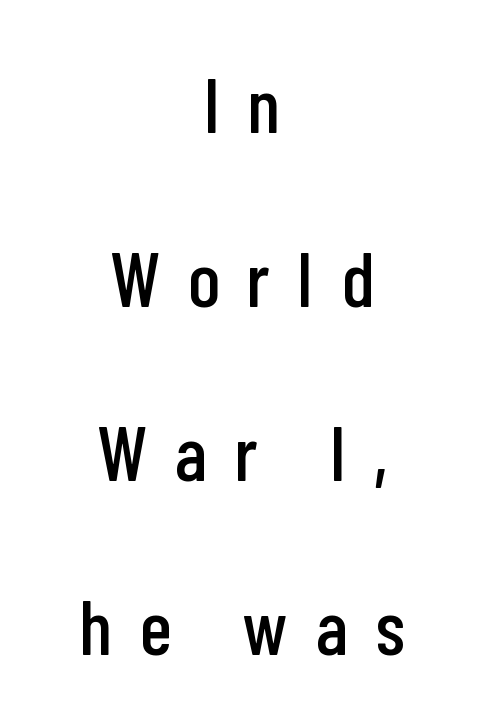
The image shows 78 px condensed sans-serif type, upright; set centered, loose line spacing (2.23x), unusually wide letter spacing (+0.36 em), not underlined; low stroke contrast and a medium x-height.
